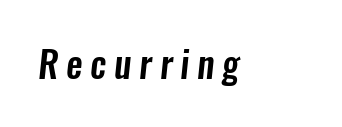
The image shows 37 px condensed sans-serif type; set unusually wide letter spacing (+0.21 em), not underlined; low stroke contrast and a medium x-height.
